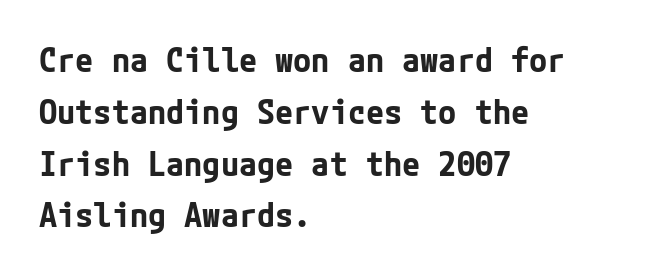
{"serif": "no", "italic": "no", "bold": "yes", "weight": "bold", "width": "normal", "stroke_contrast": "low", "x_height": "medium", "underline": "no", "align": "left", "line_spacing": "normal", "line_spacing_ratio": 1.57, "letter_spacing": "normal", "letter_spacing_em": 0.0, "glyph_px": 33}
